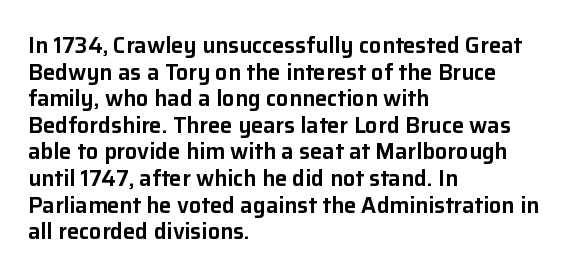
A student would call this left alignment; a typographer would say flush left, rag right. Nobody touched the tracking dial on this one. Tall strokes in this sample are plumb rather than angled. Descenders are the only things crossing below the line.
